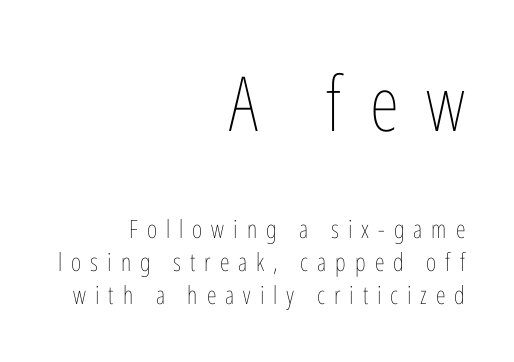
Note: larger setting up top, smaller setting below. The passage shown is typed in a proportional face where columns would drift. These lines are set flush right with a ragged left edge. It's the straight-up-and-down kind of type.
